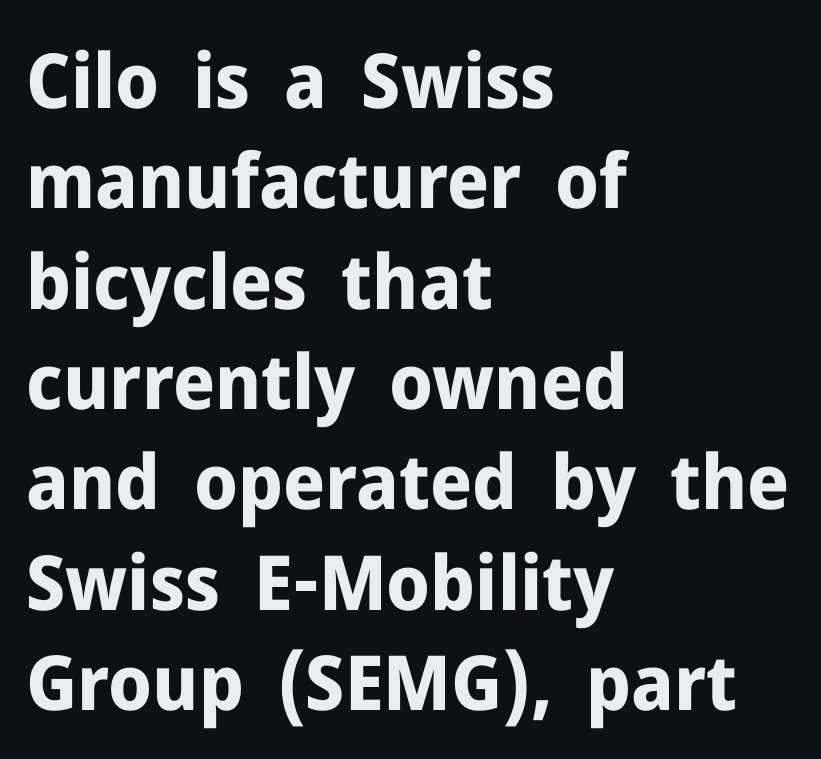
{"serif": "no", "italic": "no", "bold": "yes", "weight": "bold", "width": "normal", "stroke_contrast": "low", "x_height": "medium", "monospaced": "no", "underline": "no", "align": "left", "line_spacing": "normal", "line_spacing_ratio": 1.32, "letter_spacing": "normal", "letter_spacing_em": 0.0, "glyph_px": 76}
